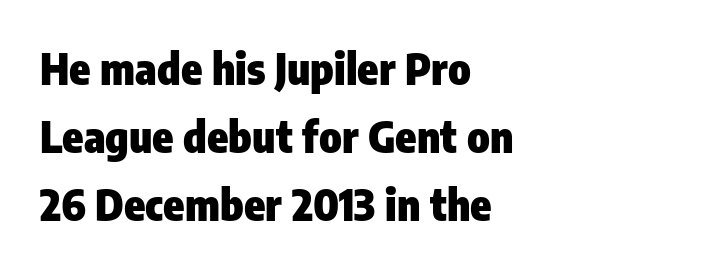
The image shows 43 px heavy, condensed sans-serif type, upright; set left-aligned, normal line spacing (1.58x), normal letter spacing, not underlined; low stroke contrast and a medium x-height.
